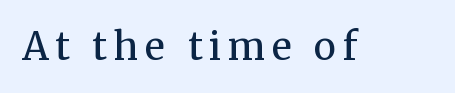
The image shows 38 px regular-weight serif type, upright; set not underlined; medium stroke contrast and a medium x-height.
